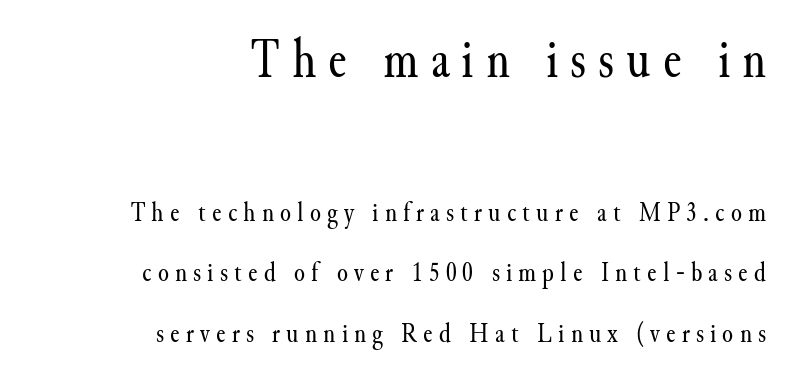
Line endings align vertically; line beginnings do not. Spacing between characters has been opened up far beyond the box default. The composition opens big and finishes small. The words here are not underlined.
